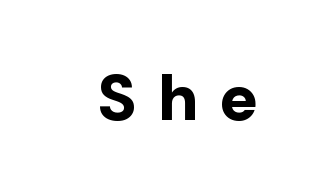
{"serif": "no", "italic": "no", "bold": "yes", "weight": "bold", "width": "normal", "stroke_contrast": "low", "x_height": "medium", "monospaced": "no", "underline": "no", "letter_spacing": "wide", "letter_spacing_em": 0.32, "glyph_px": 65}
